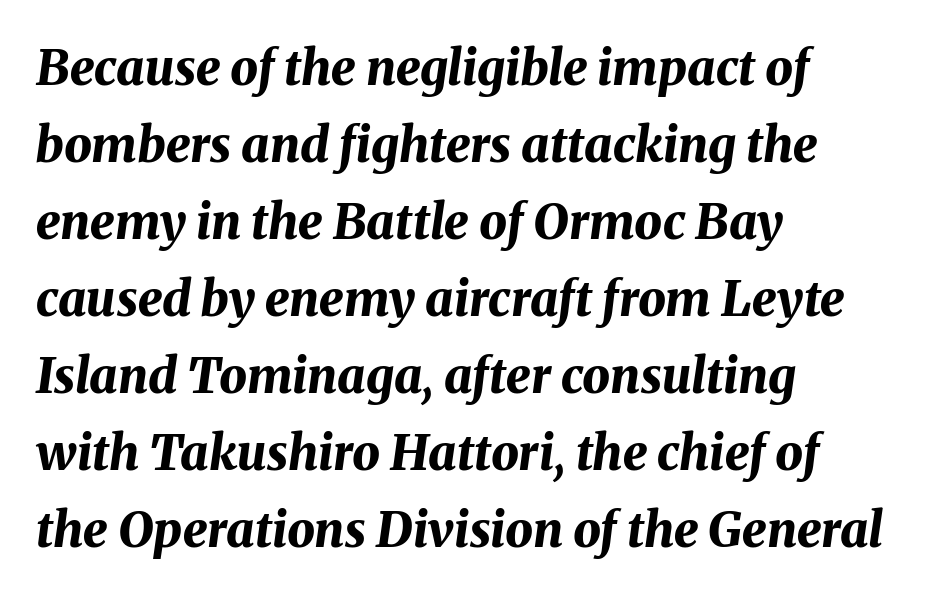
The image shows 49 px bold type, italic (leaning right); set left-aligned, normal line spacing (1.57x), normal letter spacing, not underlined; medium stroke contrast and a medium x-height.
